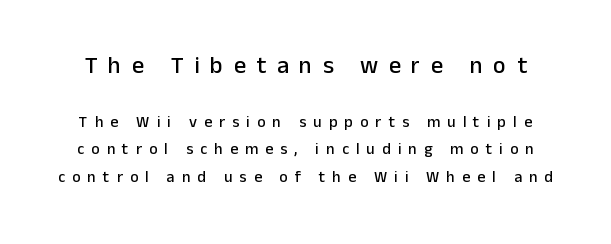
The image shows 24 px text type, upright; set line spacing 1.73x, unusually wide letter spacing (+0.44 em), not underlined; the first (top) block is 1.5x larger.
